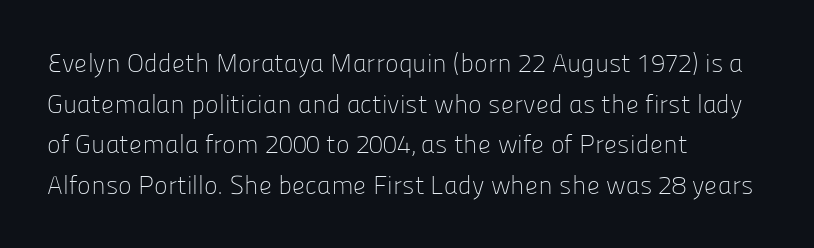
{"italic": "no", "bold": "no", "underline": "no", "align": "left", "line_spacing": "normal", "line_spacing_ratio": 1.56, "letter_spacing": "normal", "letter_spacing_em": 0.0, "glyph_px": 26}
